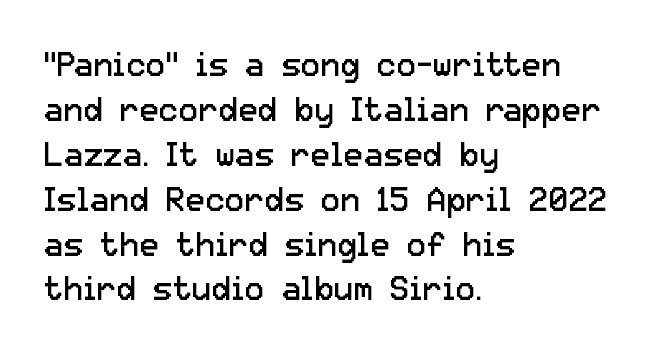
Default kerning and tracking; the words read as compact shapes. Each letter's strokes conclude bluntly, with no projecting serifs. The face used here is proportionally spaced, like ordinary book or web type. If you drew a ruler down the left edge, every line would touch it.
